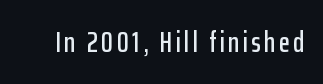
The image shows 29 px condensed sans-serif type, upright; set not underlined; low stroke contrast and a medium x-height.
